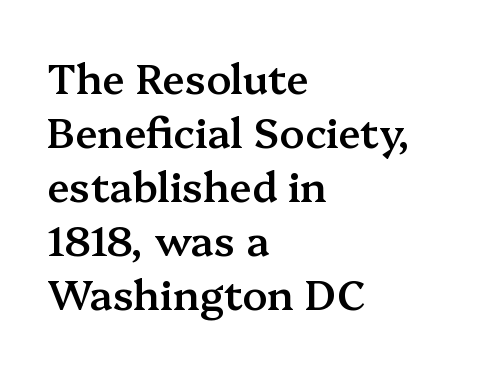
Horizontal alignment here is leftward, the default for most running prose. Characters remain perfectly vertical along every line. Nothing unusual about the tracking: characters are spaced as the font intends. Moderately thickened strokes mark this as semibold type. The letters carry serifs — small finishing strokes at the ends of their stems. These lines are rendered in a variable-pitch font.
